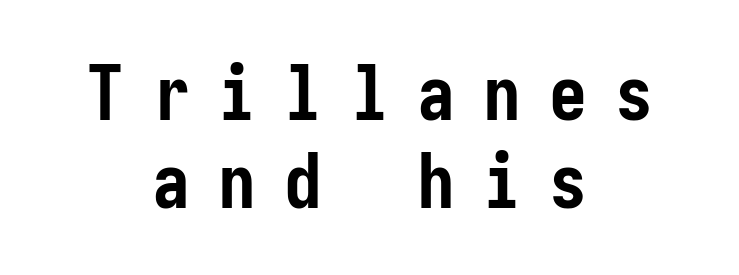
Q: Is the text bold? A: Yes.
Q: Is the text italic (slanted)? A: No, it is upright.
Q: Is the typeface a serif or a sans-serif typeface? A: Sans-serif.
Q: Is the text underlined? A: No.
Q: How is the paragraph aligned? A: Centered.
Q: Is the spacing between letters normal or unusually wide? A: Unusually wide.
Q: Width (condensed, normal, or wide)? A: Condensed.
Q: Stroke contrast? A: Low.
Q: x-height? A: Medium.
